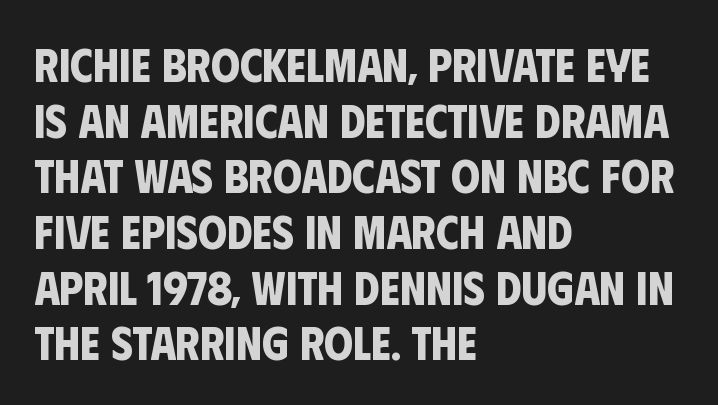
{"serif": "no", "bold": "yes", "weight": "bold", "width": "condensed", "stroke_contrast": "low", "x_height": "large", "monospaced": "no", "underline": "no", "align": "left", "line_spacing_ratio": 1.21, "letter_spacing": "normal", "letter_spacing_em": 0.0, "glyph_px": 46}
